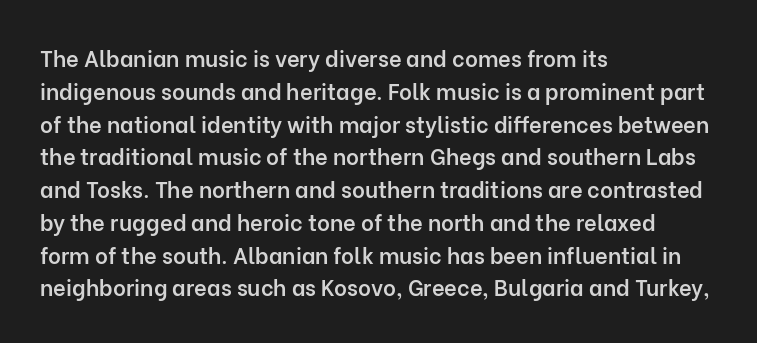
This sample is left-justified, so line endings fall wherever the words run out. Has an underline been added? It has not. The glyphs have the mass of a demibold cut, below bold. Nothing unusual about the tracking: characters are spaced as the font intends.
